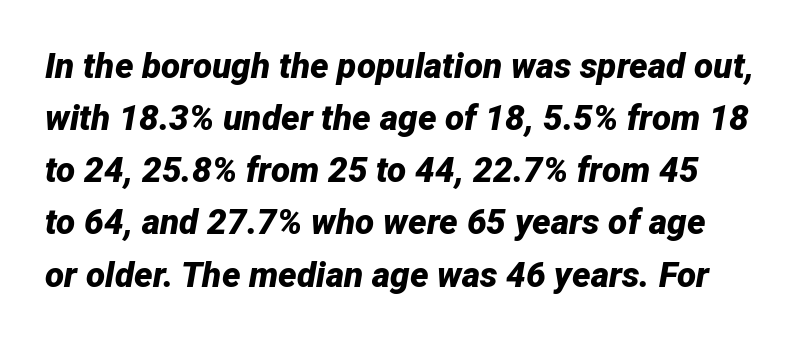
The image shows 35 px bold type, italic (leaning right); set normal line spacing (1.49x), normal letter spacing, not underlined; low stroke contrast and a medium x-height.
